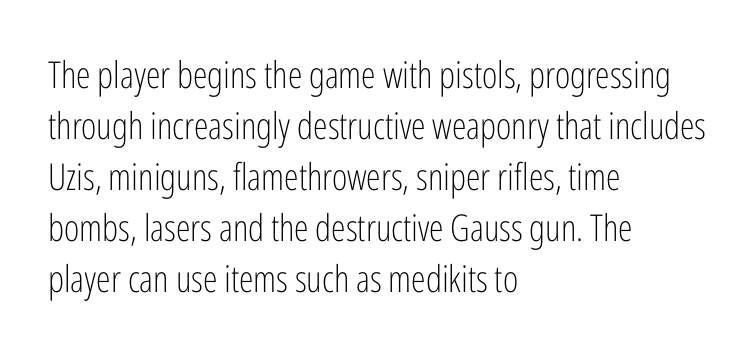
The image shows 37 px light, condensed sans-serif type, upright; set left-aligned, normal line spacing (1.38x), normal letter spacing, not underlined; low stroke contrast and a medium x-height.
